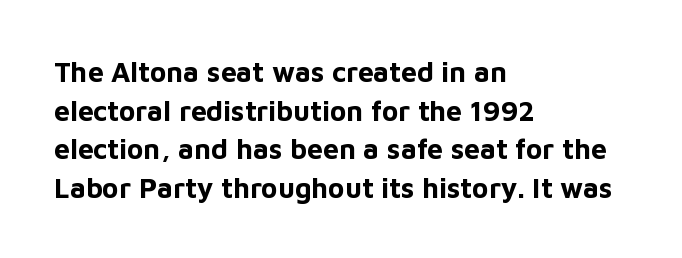
Decoration check: the copy has no underline. The typesetting leans heavy: a genuine bold. Is the block centered? No — it sits flush against the left margin. Horizontal bands of white between lines are of average thickness.
